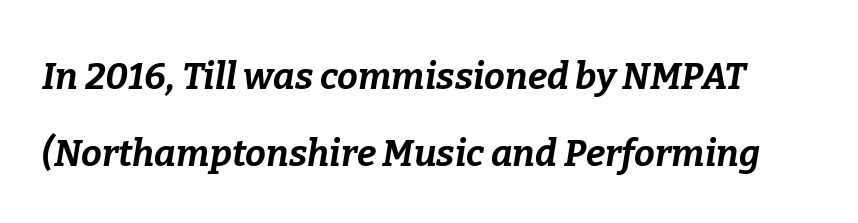
Bare-footed words on every line. The letters sit at their default tracking, neither squeezed nor spread. Every character sits at an angle, as italics do. Is this a fixed-width face? No — the glyphs have proportional, varying widths. How would I describe the line gaps? Wide and relaxed. Plenty of ink on the page — the face is bold.
